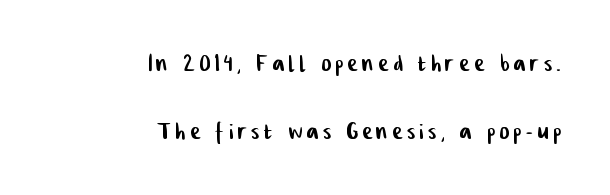
The image shows 30 px condensed sans-serif type; set right-aligned, loose line spacing (2.26x), not underlined; low stroke contrast and a medium x-height.
